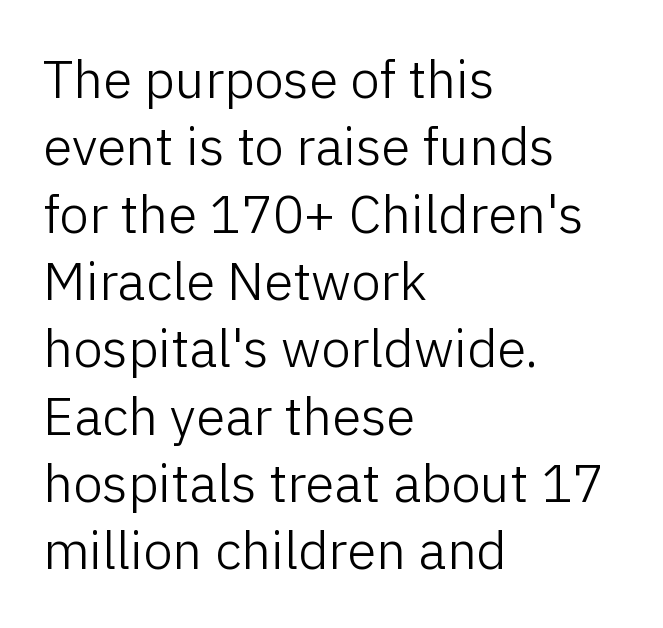
Q: Is the text bold? A: No.
Q: Is the text italic (slanted)? A: No, it is upright.
Q: Is the typeface a serif or a sans-serif typeface? A: Sans-serif.
Q: Is the text underlined? A: No.
Q: How is the paragraph aligned? A: Left-aligned.
Q: Is the spacing between letters normal or unusually wide? A: Normal.
Q: Is the spacing between lines tight, normal or loose? A: Normal.
Q: Width (condensed, normal, or wide)? A: Normal.
Q: Stroke contrast? A: Low.
Q: x-height? A: Medium.
Q: Monospaced? A: No.
